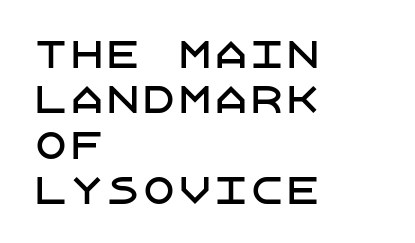
Here the glyphs are tracked normally, forming tight word shapes. Rows of type keep a routine distance in the vertical direction. No word sits above an underline. A typesetter would label this face a sans. The font's upright variant was chosen for this text.
